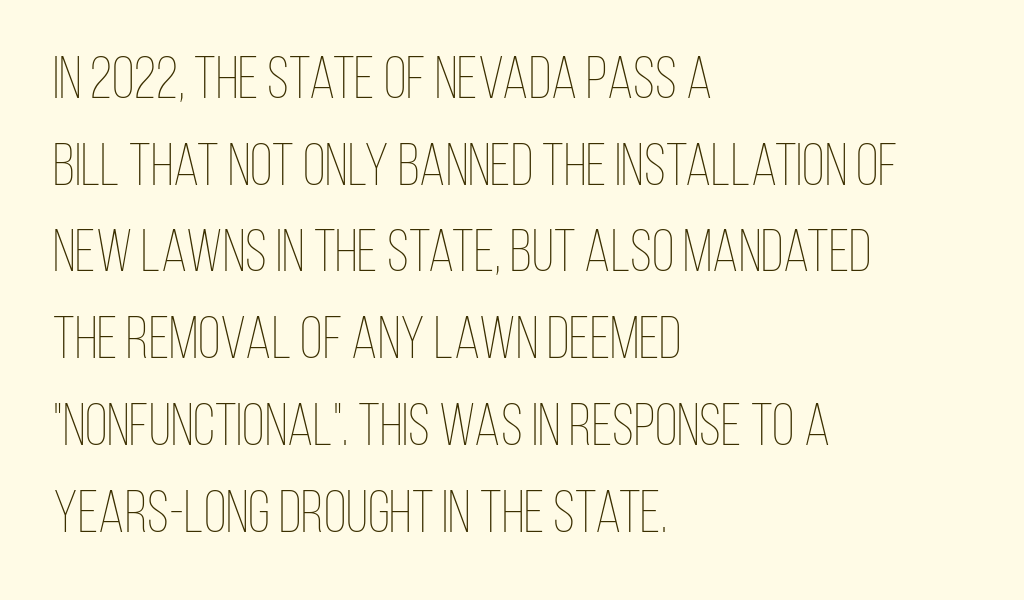
Q: Is the text bold? A: No.
Q: Is the text italic (slanted)? A: No, it is upright.
Q: Is the text underlined? A: No.
Q: How is the paragraph aligned? A: Left-aligned.
Q: Is the spacing between letters normal or unusually wide? A: Normal.
Q: Is the spacing between lines tight, normal or loose? A: Normal.
Q: Width (condensed, normal, or wide)? A: Condensed.
Q: Stroke contrast? A: Low.
Q: x-height? A: Large.
Q: Monospaced? A: No.
